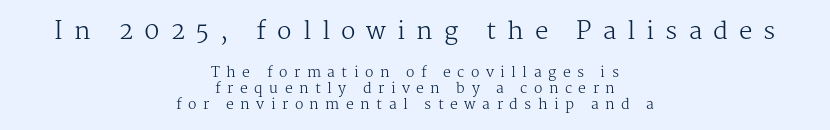
Q: Is the text bold? A: No.
Q: Is the text italic (slanted)? A: No, it is upright.
Q: Is the text underlined? A: No.
Q: How is the paragraph aligned? A: Centered.
Q: Is the spacing between letters normal or unusually wide? A: Unusually wide.
Q: Is the spacing between lines tight, normal or loose? A: Tight.
Q: Which block of text is set in a larger size, the first (top) or the second (bottom)? A: The first (top) one.
